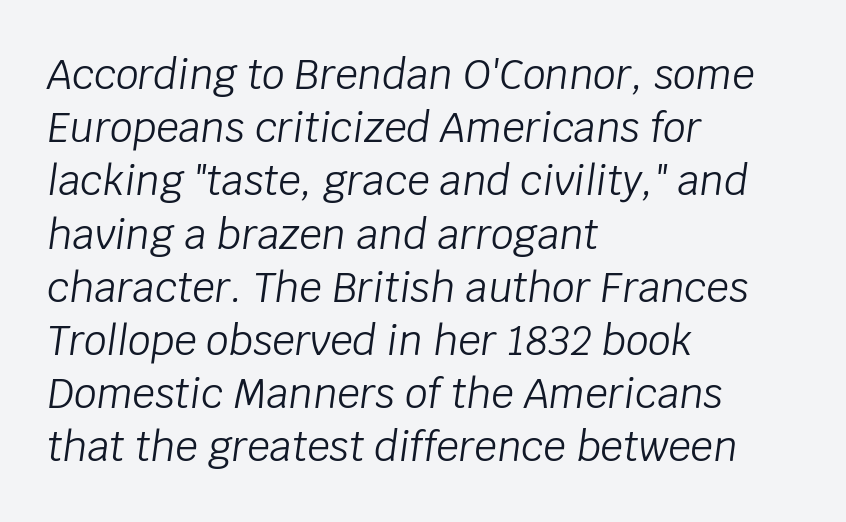
Q: Is the text bold? A: No.
Q: Is the text italic (slanted)? A: Yes, it leans right by about 8 degrees.
Q: Is the text underlined? A: No.
Q: How is the paragraph aligned? A: Left-aligned.
Q: Is the spacing between letters normal or unusually wide? A: Normal.
Q: Is the spacing between lines tight, normal or loose? A: Normal.
Q: Width (condensed, normal, or wide)? A: Normal.
Q: Stroke contrast? A: Low.
Q: x-height? A: Large.
Q: Monospaced? A: No.
